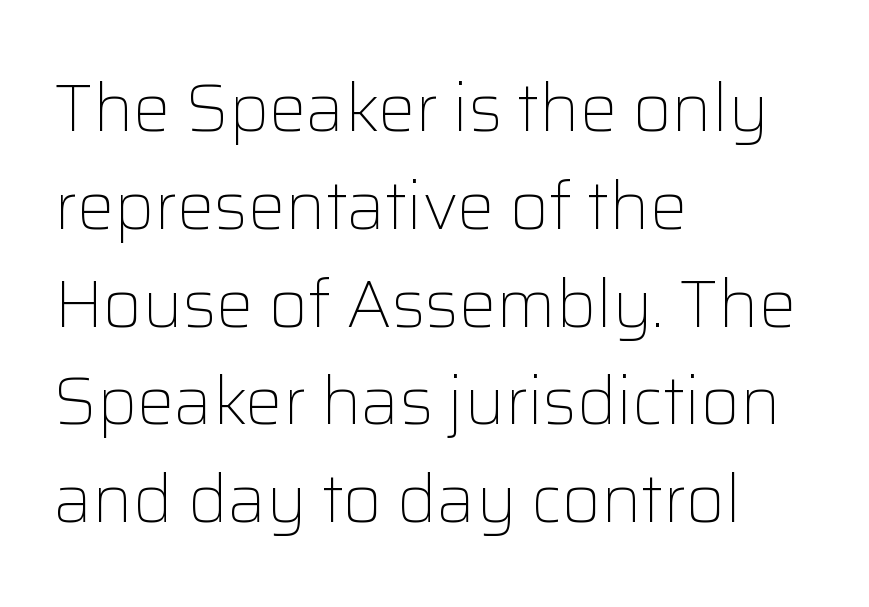
The image shows 67 px light sans-serif type, upright; set left-aligned, normal line spacing (1.46x), normal letter spacing, not underlined; low stroke contrast and a medium x-height.
